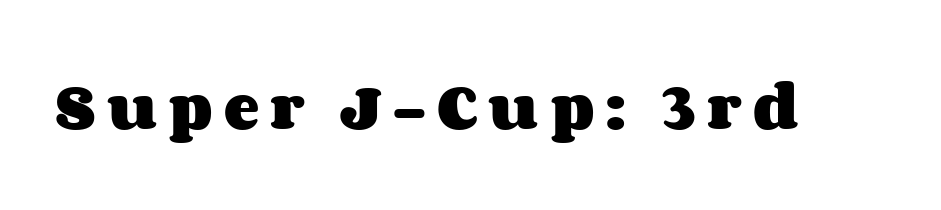
The image shows 53 px heavy, wide type, upright; set unusually wide letter spacing (+0.21 em), not underlined; medium stroke contrast and a large x-height.
